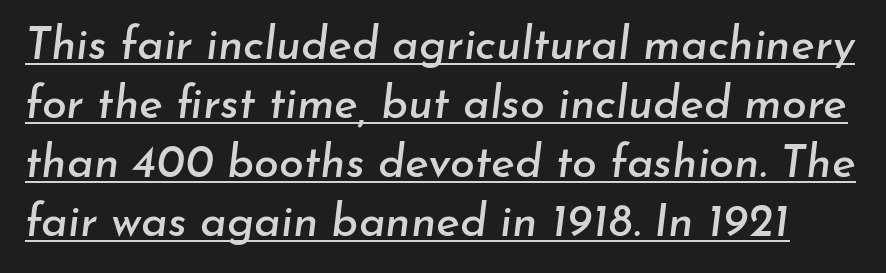
Q: Is the text italic (slanted)? A: Yes, it leans right by about 7 degrees.
Q: Is the text underlined? A: Yes.
Q: Is the spacing between letters normal or unusually wide? A: Normal.
Q: Is the spacing between lines tight, normal or loose? A: Normal.
Q: Width (condensed, normal, or wide)? A: Normal.
Q: Stroke contrast? A: Low.
Q: x-height? A: Small.
Q: Monospaced? A: No.
